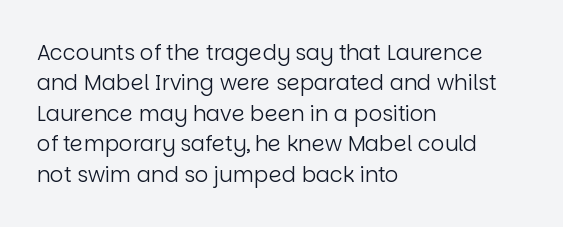
The image shows 21 px text type, upright; set left-aligned, normal line spacing (1.45x), normal letter spacing, not underlined.
